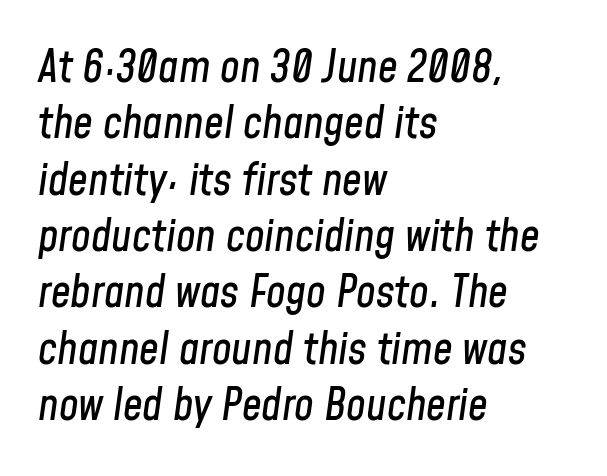
{"italic": "yes", "lean": "right", "slant_degrees": 8, "width": "condensed", "stroke_contrast": "low", "x_height": "medium", "monospaced": "no", "underline": "no", "align": "left", "line_spacing": "normal", "line_spacing_ratio": 1.28, "letter_spacing": "normal", "letter_spacing_em": 0.0, "glyph_px": 44}
